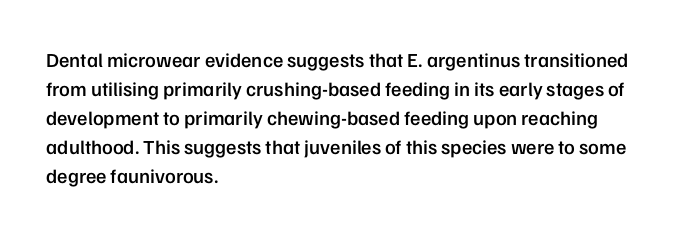
The image shows 20 px text type, upright; set left-aligned, normal line spacing (1.45x), normal letter spacing, not underlined.
